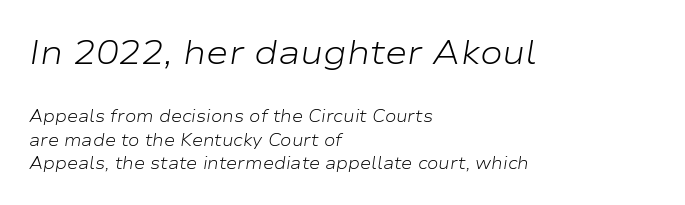
The face used here is rendered with its standard letterfit. Is there much room between lines? A standard amount, neither cramped nor airy. The face looks like a standard text weight, possibly lighter. Block one is the big one; block two sits smaller underneath. If you drew a ruler down the left edge, every line would touch it. Proportional: the letters do not fall into vertical columns.
